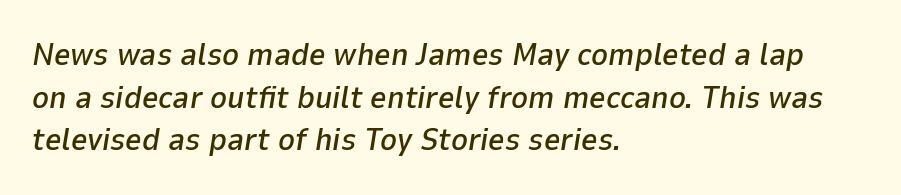
Q: Is the text italic (slanted)? A: Yes, it leans right by about 9 degrees.
Q: Is the text underlined? A: No.
Q: How is the paragraph aligned? A: Left-aligned.
Q: Is the spacing between letters normal or unusually wide? A: Normal.
Q: Is the spacing between lines tight, normal or loose? A: Normal.
Q: Width (condensed, normal, or wide)? A: Normal.
Q: Stroke contrast? A: Low.
Q: x-height? A: Medium.
Q: Monospaced? A: No.
